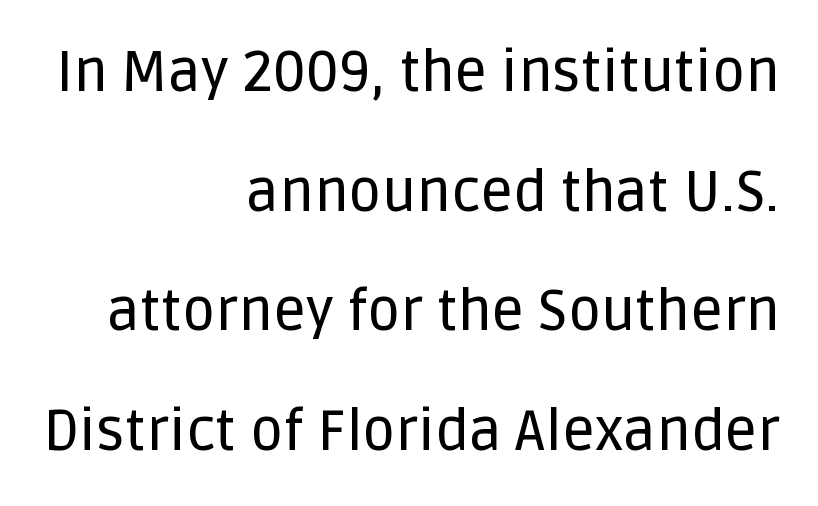
The image shows 57 px sans-serif type, upright; set right-aligned, loose line spacing (2.1x), normal letter spacing, not underlined; low stroke contrast and a large x-height.
